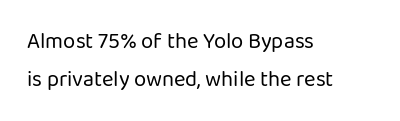
The image shows 22 px text type, upright; set left-aligned, line spacing 1.74x, normal letter spacing, not underlined.
